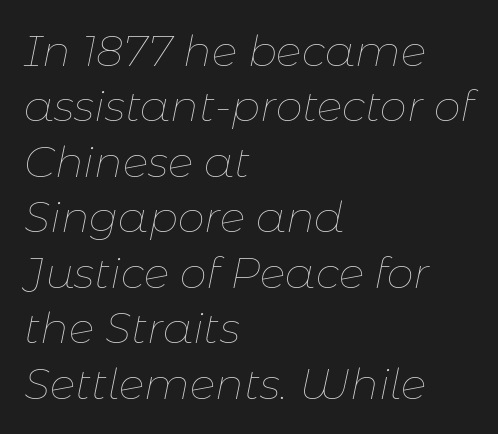
{"italic": "yes", "lean": "right", "slant_degrees": 11, "bold": "no", "weight": "thin", "width": "normal", "stroke_contrast": "low", "x_height": "medium", "monospaced": "no", "underline": "no", "align": "left", "line_spacing": "normal", "line_spacing_ratio": 1.29, "letter_spacing": "normal", "letter_spacing_em": 0.0, "glyph_px": 43}
